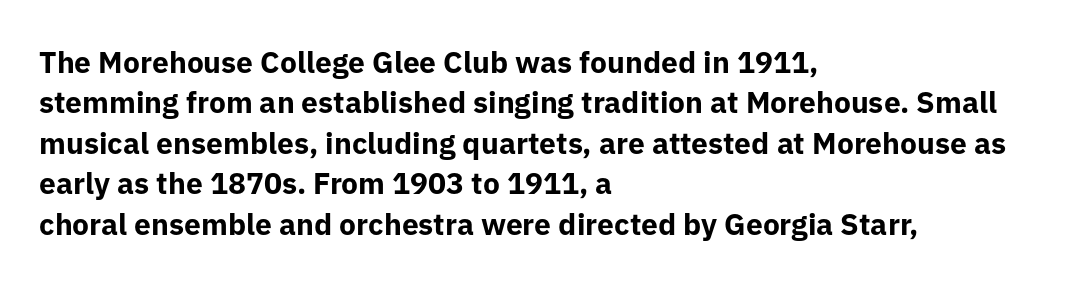
Compared with an ordinary text face, these strokes are far heavier — a full bold. The rendering uses a moderate line-height, typical for paragraphs. Does the type have serifs? No, each stem ends abruptly. Quick note: underline off. No extra tracking has been applied to these lines.
